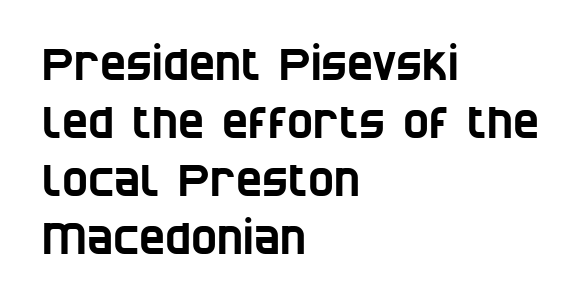
{"serif": "no", "width": "condensed", "stroke_contrast": "low", "x_height": "large", "monospaced": "no", "underline": "no", "align": "left", "line_spacing": "normal", "line_spacing_ratio": 1.32, "letter_spacing": "normal", "letter_spacing_em": 0.0, "glyph_px": 44}
